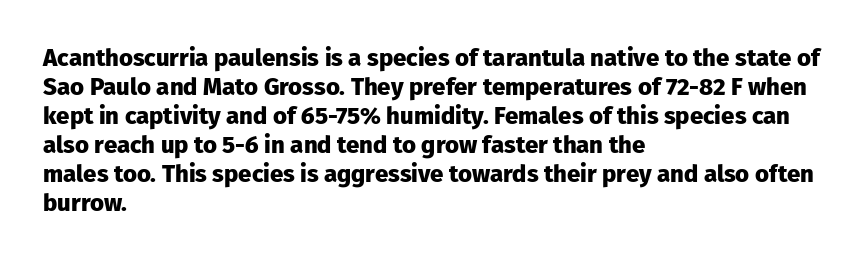
{"italic": "no", "bold": "yes", "underline": "no", "align": "left", "line_spacing_ratio": 1.21, "letter_spacing": "normal", "letter_spacing_em": 0.0, "glyph_px": 24}
